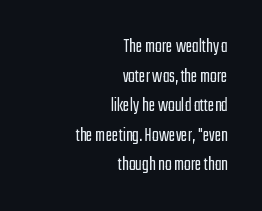
The font sits on the lighter half of the weight spectrum, regular included. Is the letter spacing exaggerated? No — it looks like the ordinary default. Type without underlining. Leading: standard.
